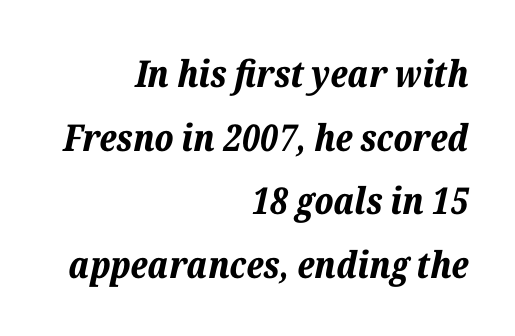
The lettering tilts uniformly, giving the passage an italic look. Is the block centered? No — it sits flush against the right margin. The baseline area is clear. Short note: letters normally spaced.
